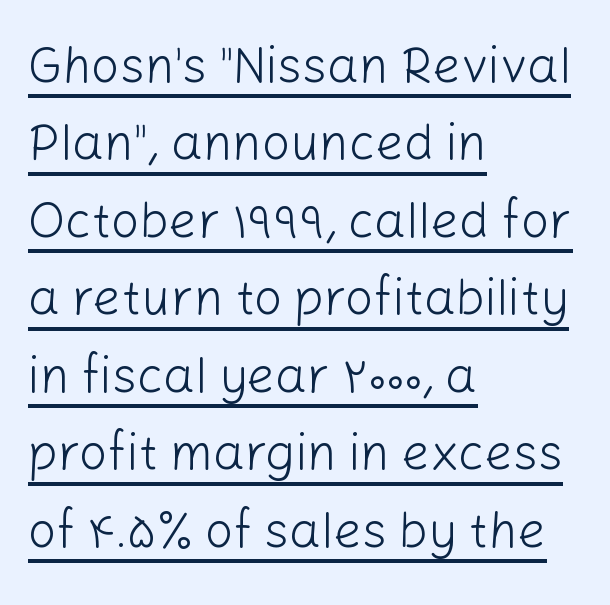
The image shows 50 px light sans-serif type, upright; set left-aligned, normal line spacing (1.55x), normal letter spacing, underlined; low stroke contrast and a medium x-height.
